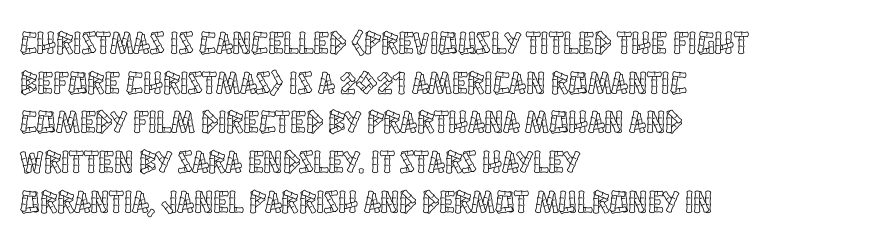
Note the varied advance widths — an 'i' is clearly narrower than an 'm'. One-word summary of the alignment: left. Underlining? Definitely not there. Does extra space separate the letters? No, they use regular spacing.
